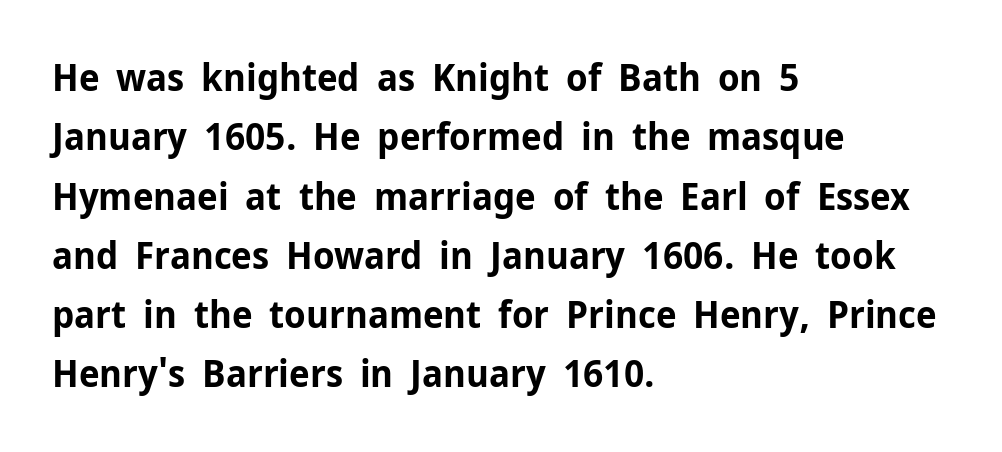
Q: Is the text bold? A: Yes.
Q: Is the text italic (slanted)? A: No, it is upright.
Q: Is the typeface a serif or a sans-serif typeface? A: Sans-serif.
Q: Is the text underlined? A: No.
Q: How is the paragraph aligned? A: Left-aligned.
Q: Is the spacing between letters normal or unusually wide? A: Normal.
Q: Is the spacing between lines tight, normal or loose? A: Normal.
Q: Width (condensed, normal, or wide)? A: Normal.
Q: Stroke contrast? A: Low.
Q: x-height? A: Medium.
Q: Monospaced? A: No.
